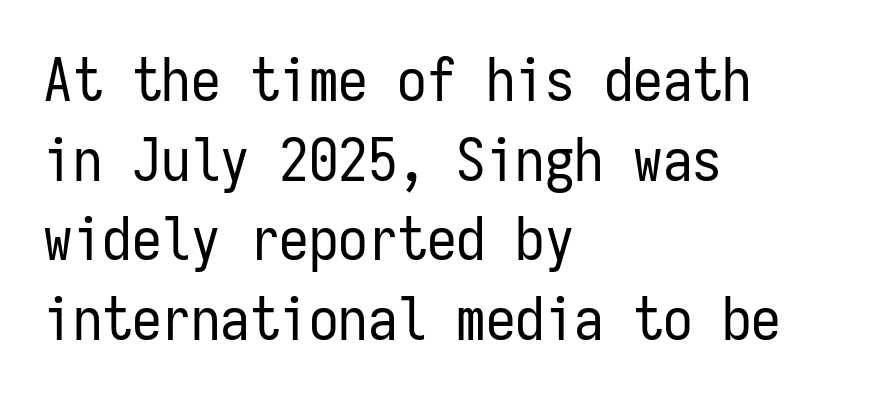
Q: Is the text bold? A: No.
Q: Is the text italic (slanted)? A: No, it is upright.
Q: Is the typeface a serif or a sans-serif typeface? A: Sans-serif.
Q: Is the text underlined? A: No.
Q: How is the paragraph aligned? A: Left-aligned.
Q: Is the spacing between letters normal or unusually wide? A: Normal.
Q: Is the spacing between lines tight, normal or loose? A: Normal.
Q: Width (condensed, normal, or wide)? A: Condensed.
Q: Stroke contrast? A: Low.
Q: x-height? A: Medium.
Q: Monospaced? A: Yes.
